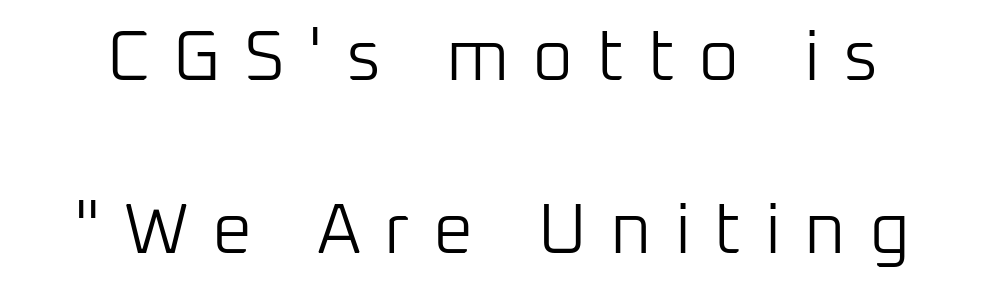
Q: Is the text bold? A: No.
Q: Is the text italic (slanted)? A: No, it is upright.
Q: Is the typeface a serif or a sans-serif typeface? A: Sans-serif.
Q: Is the text underlined? A: No.
Q: Is the spacing between letters normal or unusually wide? A: Unusually wide.
Q: Is the spacing between lines tight, normal or loose? A: Loose.
Q: Width (condensed, normal, or wide)? A: Normal.
Q: Stroke contrast? A: Low.
Q: x-height? A: Medium.
Q: Monospaced? A: No.
